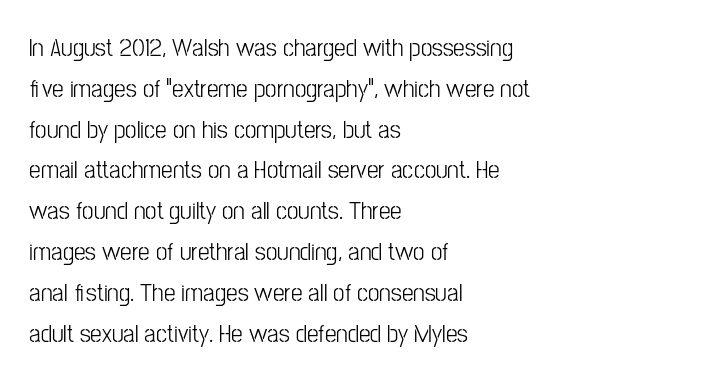
The image shows 26 px text type, upright; set left-aligned, normal line spacing (1.57x), normal letter spacing, not underlined.
